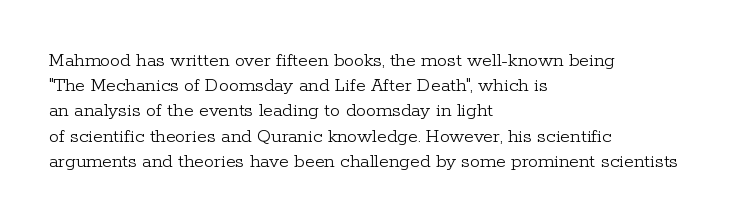
How would I describe the line gaps? Plain and ordinary. Stem width sits at or under what a default text font uses. Posture: straight, roman, zero tilt. Underlining? Definitely not there. How are the letters spaced? Ordinarily, with no added tracking. Alignment: flush left.
